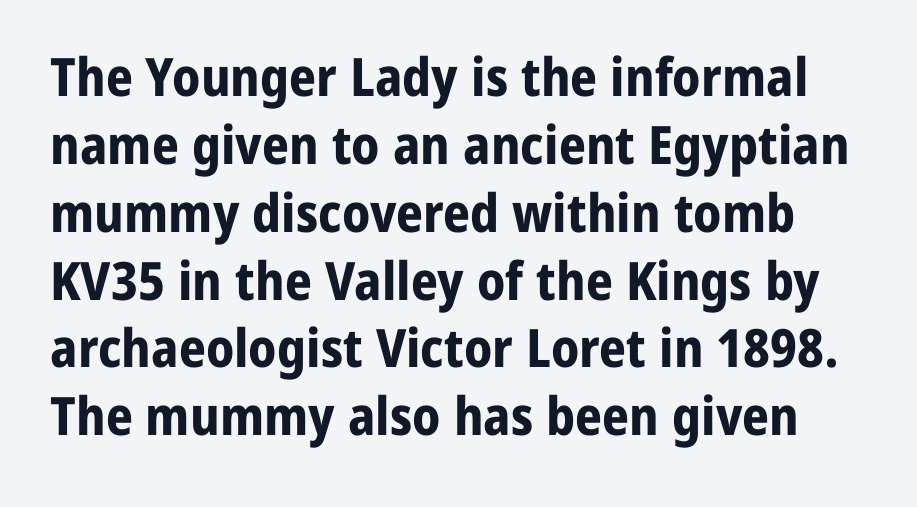
Q: Is the text bold? A: Yes.
Q: Is the text italic (slanted)? A: No, it is upright.
Q: Is the typeface a serif or a sans-serif typeface? A: Sans-serif.
Q: Is the text underlined? A: No.
Q: Is the spacing between letters normal or unusually wide? A: Normal.
Q: Is the spacing between lines tight, normal or loose? A: Normal.
Q: Width (condensed, normal, or wide)? A: Normal.
Q: Stroke contrast? A: Low.
Q: x-height? A: Medium.
Q: Monospaced? A: No.
